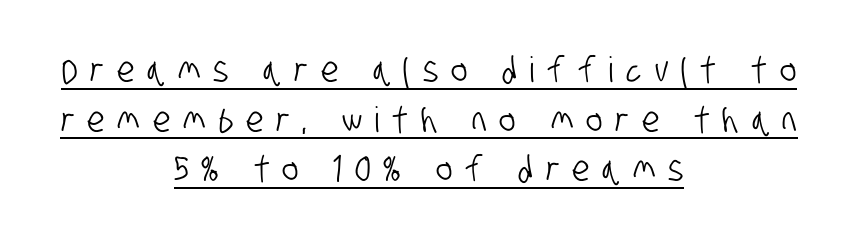
Horizontal alignment here is central, giving a formal, balanced look. Does a line run under the words? Yes, clearly. Compared with typical body copy, the letter spacing here is much looser. The line-height multiplier appears to be the usual default. Serif or sans? Sans — the stroke terminals are bare.
